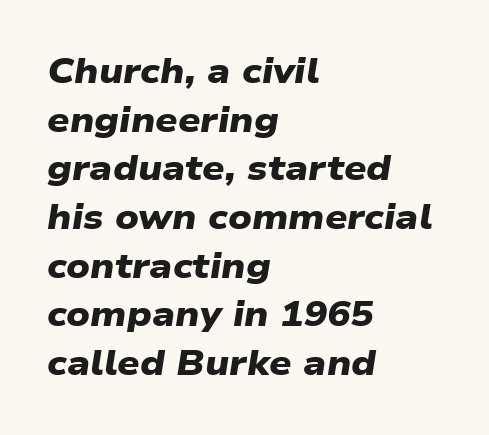
Only glyphs here, with clear space below each row. The line texture is even and compact thanks to regular tracking. The font family rendered here belongs to the sans-serif group. Successive baselines arrive at the customary interval. These lines carry a lot of weight — the face is fully bold.
